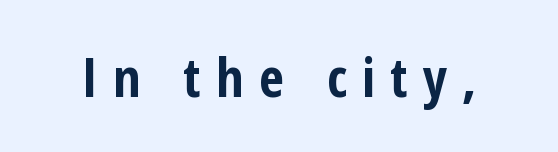
The image shows 54 px bold, condensed sans-serif type, upright; set unusually wide letter spacing (+0.28 em), not underlined; low stroke contrast and a medium x-height.
